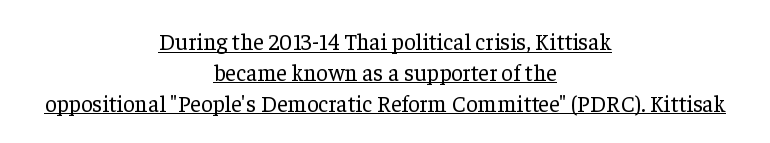
Each stroke keeps to a modest, everyday thickness or less. The lines are quadded center. Has an underline been added? It has. The type is set solid horizontally, with unmodified tracking. If you drew a line through each stem, it would be perfectly vertical.
